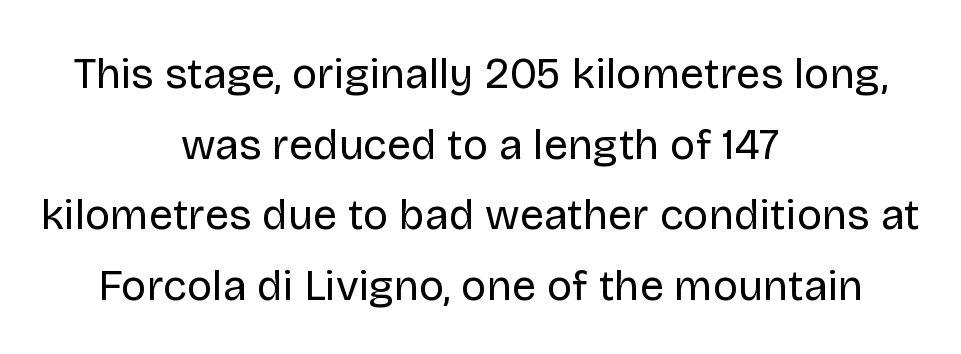
The image shows 43 px regular-weight sans-serif type, upright; set centered, normal line spacing (1.64x), normal letter spacing, not underlined; low stroke contrast and a large x-height.
